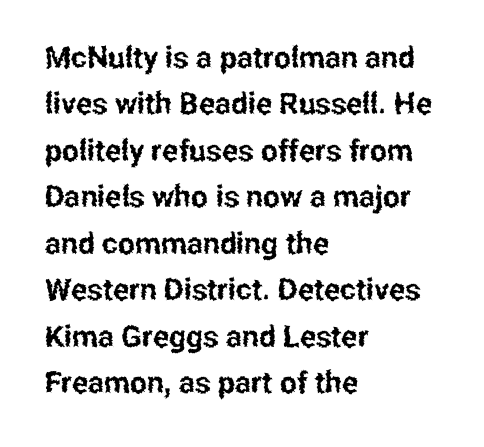
{"serif": "no", "italic": "no", "width": "condensed", "stroke_contrast": "low", "x_height": "medium", "monospaced": "no", "underline": "no", "align": "left", "line_spacing": "normal", "line_spacing_ratio": 1.55, "letter_spacing": "normal", "letter_spacing_em": 0.0, "glyph_px": 30}
